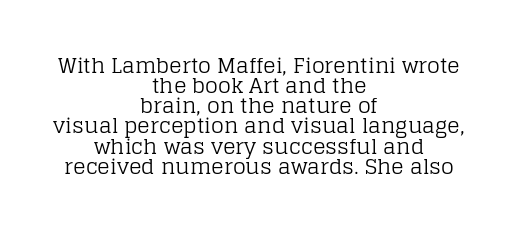
The image shows 21 px text type, upright; set centered, tight line spacing (0.96x), normal letter spacing, not underlined.
